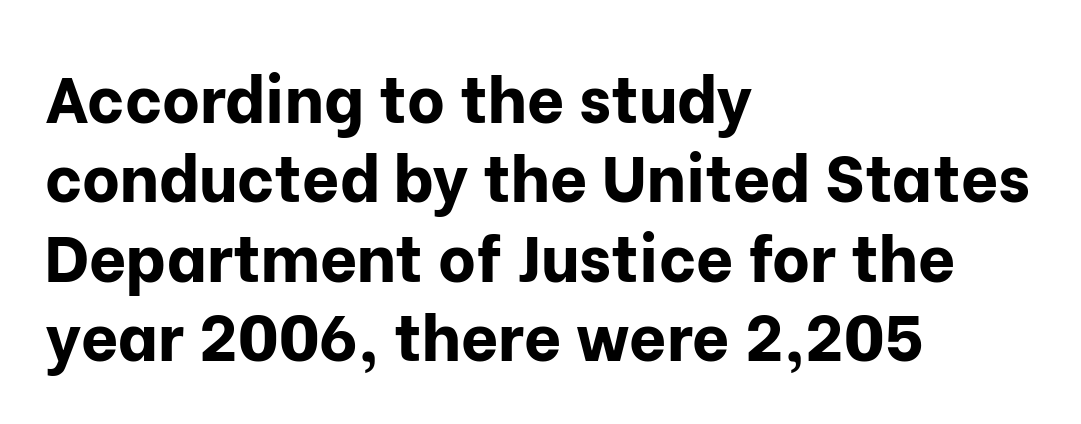
Spacing verdict: proportional, widths tailored to each character. This sample uses plain, unmodified letter spacing. Thick stems and heavy bowls — unmistakably bold. This sample is left-justified, so line endings fall wherever the words run out. Italic? Not at all — the glyphs are vertical. Check where the strokes stop: nothing finishes them off — pure sans.
